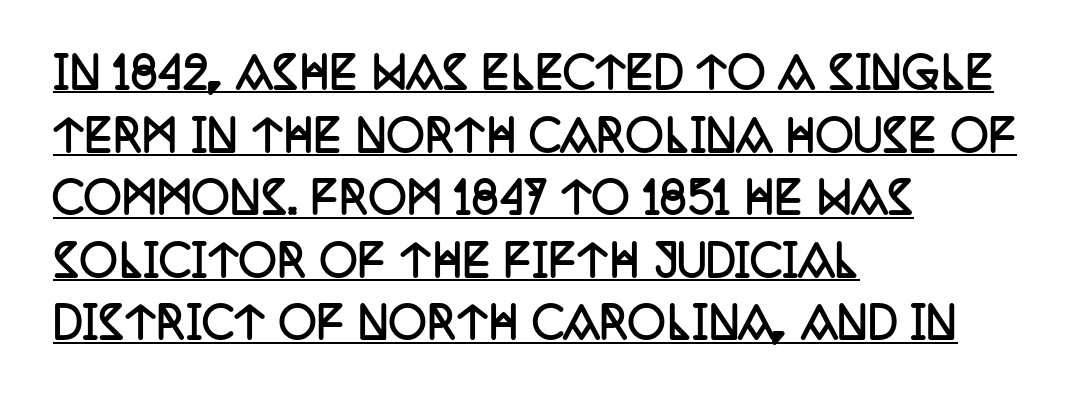
{"serif": "yes", "italic": "no", "bold": "yes", "weight": "semibold", "width": "condensed", "stroke_contrast": "low", "x_height": "large", "monospaced": "no", "underline": "yes", "align": "left", "line_spacing": "normal", "line_spacing_ratio": 1.49, "letter_spacing": "normal", "letter_spacing_em": 0.0, "glyph_px": 42}
